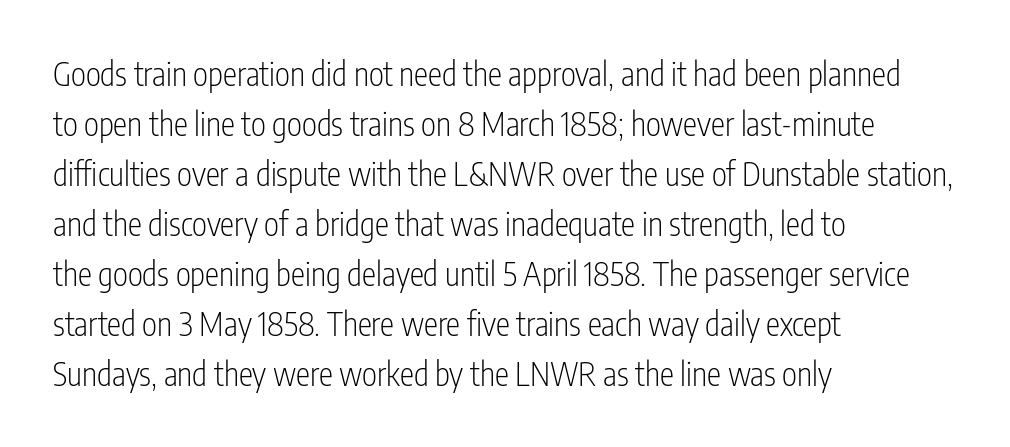
The glyphs in this specimen are sans serif. Is the letter spacing exaggerated? No — it looks like the ordinary default. Varying glyph widths throughout — classic text-font behaviour. Vertical strokes here are truly vertical.
